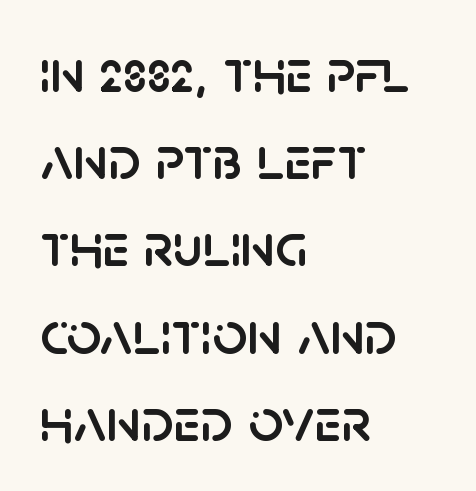
{"serif": "no", "italic": "no", "width": "normal", "stroke_contrast": "low", "x_height": "large", "monospaced": "no", "underline": "no", "align": "left", "line_spacing": "normal", "line_spacing_ratio": 1.43, "letter_spacing": "normal", "letter_spacing_em": 0.0, "glyph_px": 61}
